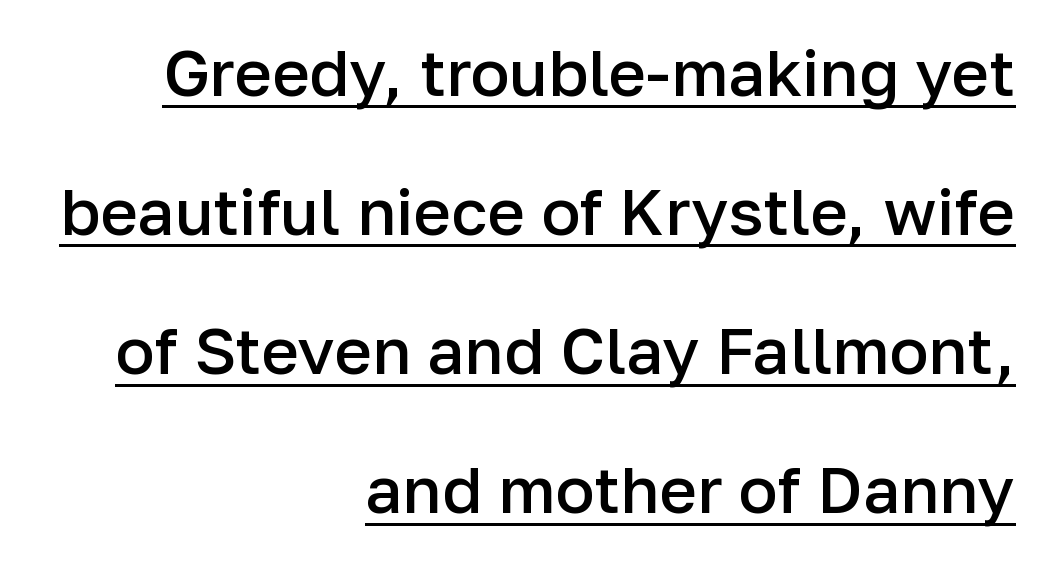
The image shows 65 px semibold sans-serif type, upright; set right-aligned, loose line spacing (2.14x), normal letter spacing, underlined; low stroke contrast and a medium x-height.
